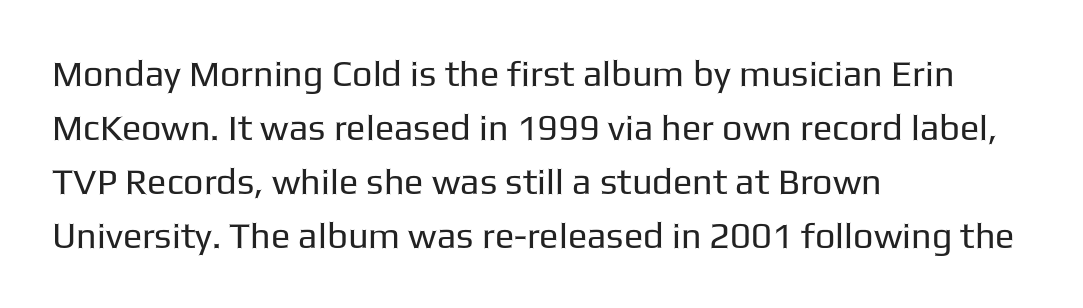
Q: Is the text bold? A: No.
Q: Is the text italic (slanted)? A: No, it is upright.
Q: Is the typeface a serif or a sans-serif typeface? A: Sans-serif.
Q: Is the text underlined? A: No.
Q: How is the paragraph aligned? A: Left-aligned.
Q: Is the spacing between letters normal or unusually wide? A: Normal.
Q: Is the spacing between lines tight, normal or loose? A: Normal.
Q: Width (condensed, normal, or wide)? A: Normal.
Q: Stroke contrast? A: Low.
Q: x-height? A: Medium.
Q: Monospaced? A: No.
